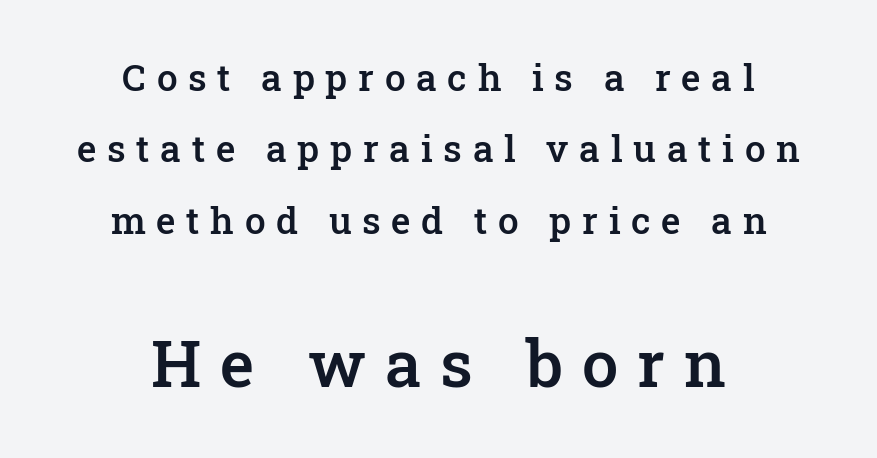
Q: Is the text bold? A: Semi-bold.
Q: Is the text italic (slanted)? A: No, it is upright.
Q: Is the typeface a serif or a sans-serif typeface? A: Serif.
Q: Is the text underlined? A: No.
Q: How is the paragraph aligned? A: Centered.
Q: Is the spacing between letters normal or unusually wide? A: Unusually wide.
Q: Is the spacing between lines tight, normal or loose? A: Loose.
Q: Which block of text is set in a larger size, the first (top) or the second (bottom)? A: The second (bottom) one.
Q: Width (condensed, normal, or wide)? A: Normal.
Q: Stroke contrast? A: Low.
Q: x-height? A: Medium.
Q: Monospaced? A: No.
